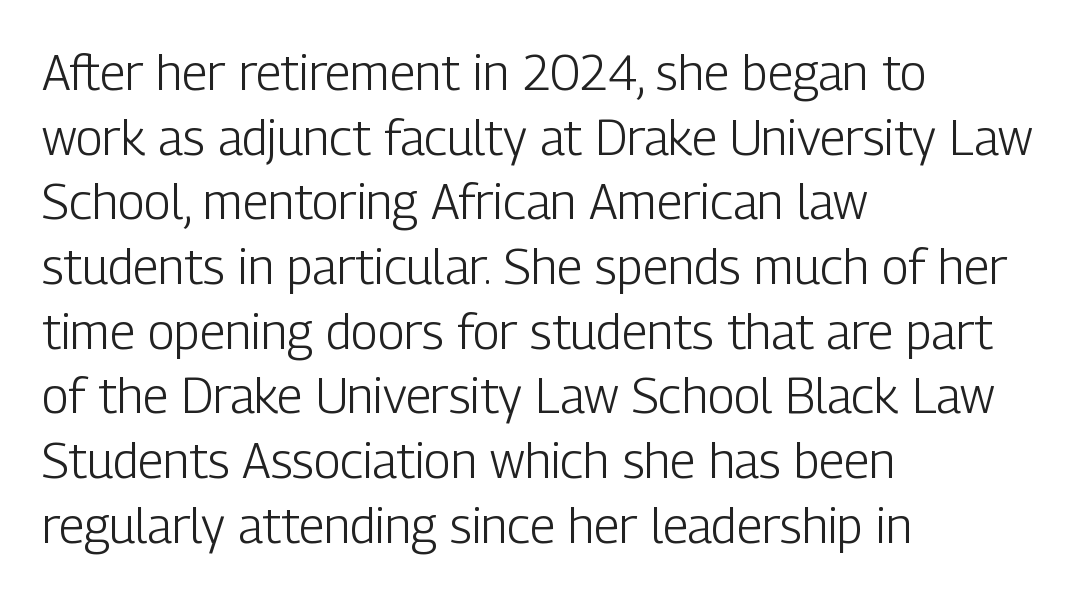
Q: Is the text bold? A: No.
Q: Is the text italic (slanted)? A: No, it is upright.
Q: Is the typeface a serif or a sans-serif typeface? A: Sans-serif.
Q: Is the text underlined? A: No.
Q: How is the paragraph aligned? A: Left-aligned.
Q: Is the spacing between letters normal or unusually wide? A: Normal.
Q: Is the spacing between lines tight, normal or loose? A: Normal.
Q: Width (condensed, normal, or wide)? A: Condensed.
Q: Stroke contrast? A: Low.
Q: x-height? A: Medium.
Q: Monospaced? A: No.
